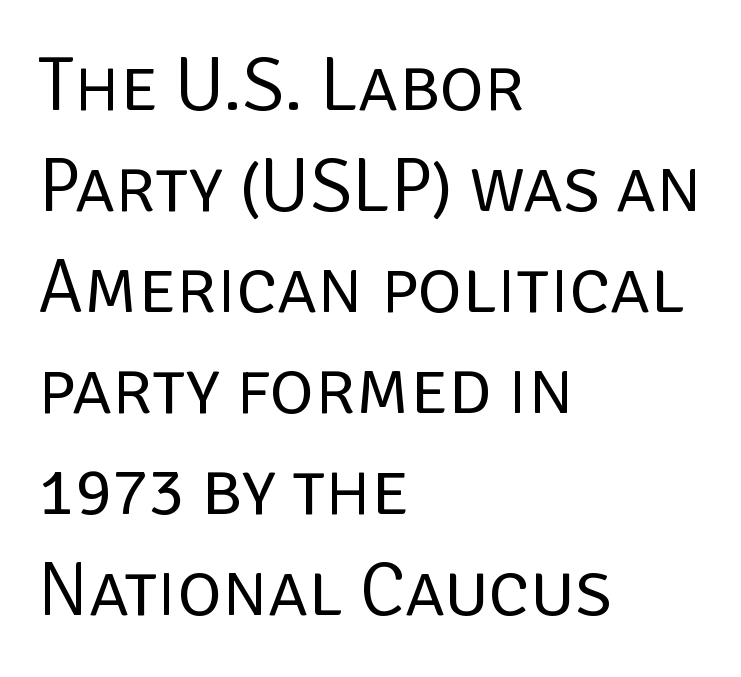
{"serif": "no", "italic": "no", "bold": "no", "weight": "regular", "width": "normal", "stroke_contrast": "low", "x_height": "large", "monospaced": "no", "underline": "no", "align": "left", "line_spacing": "normal", "line_spacing_ratio": 1.33, "letter_spacing": "normal", "letter_spacing_em": 0.0, "glyph_px": 76}
